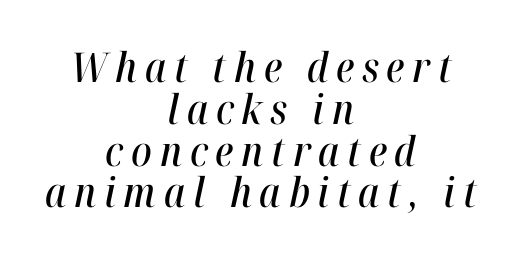
The image shows 41 px condensed type, italic (leaning right); set centered, tight line spacing (1.02x), not underlined; high stroke contrast and a medium x-height.
